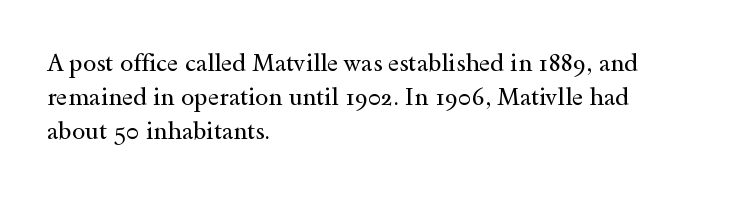
{"italic": "no", "bold": "no", "underline": "no", "align": "left", "line_spacing": "normal", "line_spacing_ratio": 1.42, "letter_spacing": "normal", "letter_spacing_em": 0.0, "glyph_px": 24}
